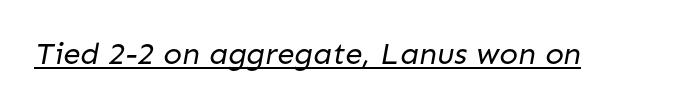
The image shows 31 px regular-weight sans-serif type; set normal letter spacing, underlined; low stroke contrast and a medium x-height.
